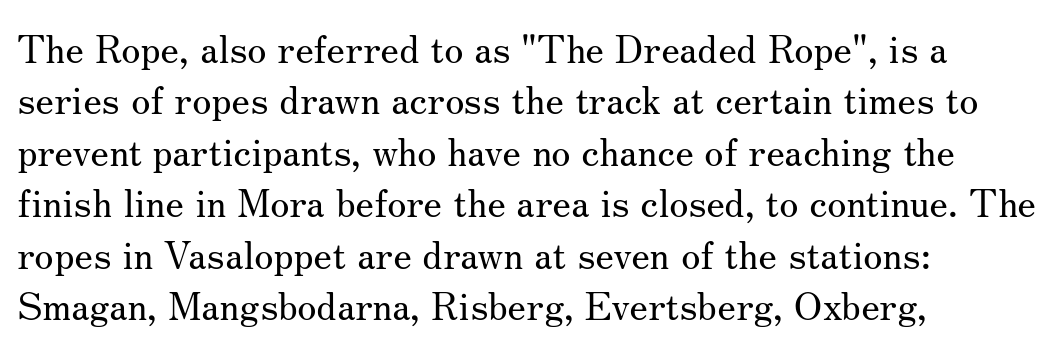
The image shows 39 px regular-weight serif type, upright; set left-aligned, normal line spacing (1.32x), normal letter spacing, not underlined; medium stroke contrast and a small x-height.
